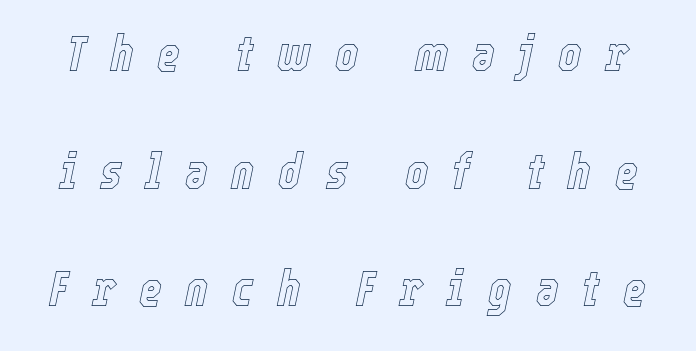
The image shows 49 px condensed type, italic (leaning right); set loose line spacing (2.4x), unusually wide letter spacing (+0.48 em), not underlined; a medium x-height.
